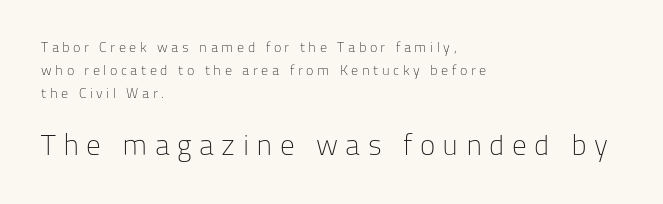
Alignment: flush left. The letters are spread apart with noticeably loose tracking. If you squint, the bottom block still reads clearly — it's the larger of the two. The letters look calm and open, with moderate or lighter stems.
